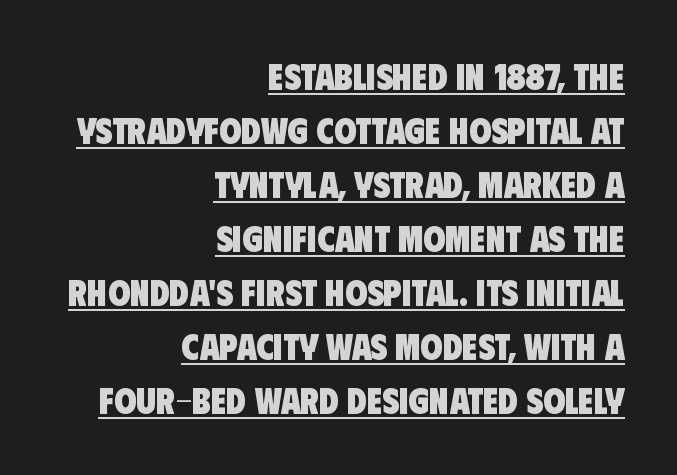
The image shows 36 px heavy, condensed sans-serif type; set right-aligned, normal line spacing (1.5x), normal letter spacing, underlined; low stroke contrast and a large x-height.
